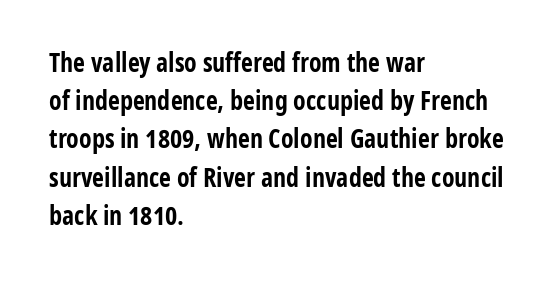
The image shows 26 px bold type, upright; set left-aligned, normal line spacing (1.47x), normal letter spacing, not underlined.
